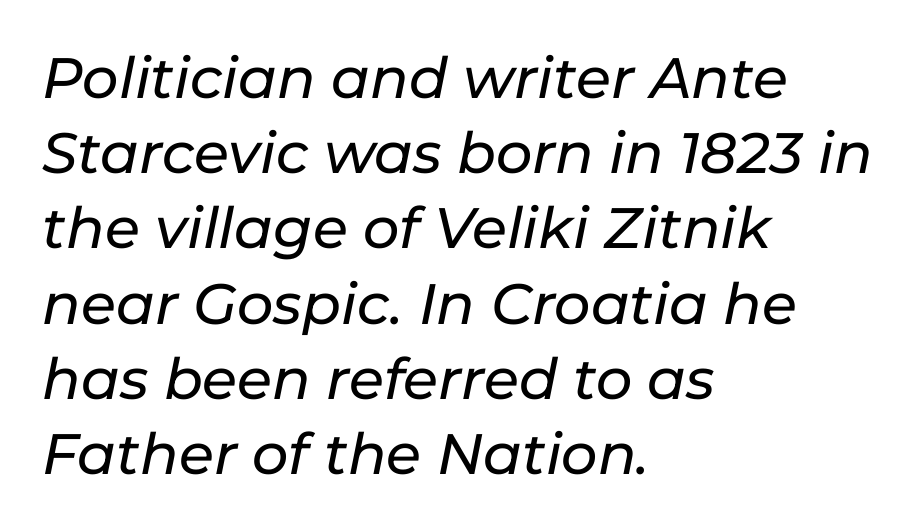
The image shows 57 px text type, italic (leaning right); set left-aligned, normal line spacing (1.32x), normal letter spacing, not underlined; low stroke contrast and a medium x-height.
